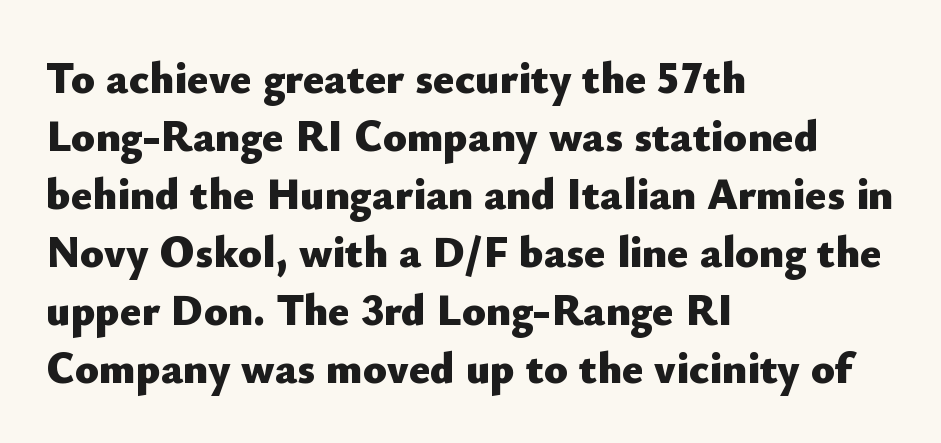
{"serif": "no", "italic": "no", "bold": "yes", "weight": "heavy", "width": "normal", "stroke_contrast": "low", "x_height": "small", "monospaced": "no", "underline": "no", "align": "left", "line_spacing": "normal", "line_spacing_ratio": 1.32, "letter_spacing": "normal", "letter_spacing_em": 0.0, "glyph_px": 44}
